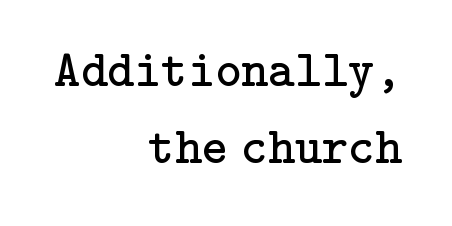
Q: Is the text bold? A: No.
Q: Is the text italic (slanted)? A: No, it is upright.
Q: Is the typeface a serif or a sans-serif typeface? A: Serif.
Q: Is the text underlined? A: No.
Q: How is the paragraph aligned? A: Right-aligned.
Q: Is the spacing between letters normal or unusually wide? A: Normal.
Q: Is the spacing between lines tight, normal or loose? A: Normal.
Q: Width (condensed, normal, or wide)? A: Normal.
Q: Stroke contrast? A: Low.
Q: x-height? A: Medium.
